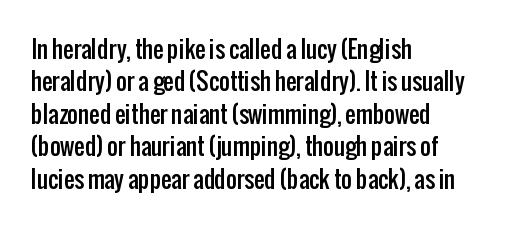
Rule under the text: the space is simply empty. Glyph-to-glyph distance matches everyday printed text. This block has exactly the height ordinary leading produces. Every character sits straight up, as roman type does. Teacher's note: observe the even left margin — that is flush-left alignment.
